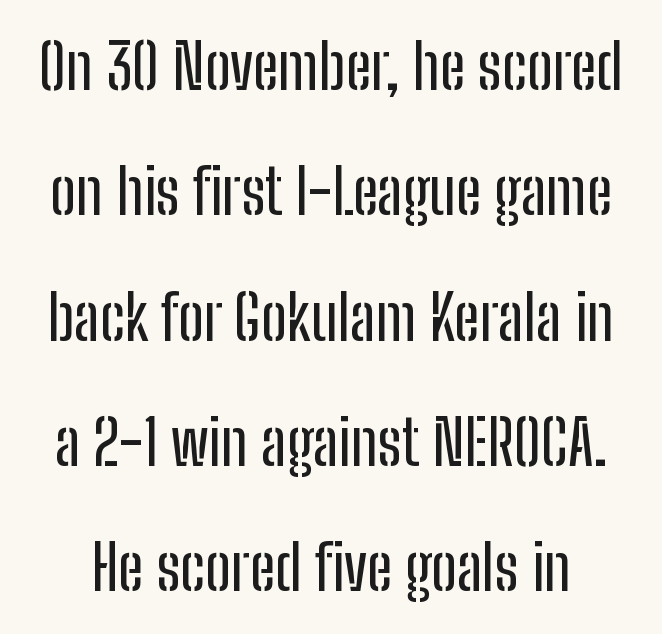
{"serif": "no", "italic": "no", "width": "condensed", "stroke_contrast": "low", "x_height": "medium", "monospaced": "no", "underline": "no", "line_spacing": "loose", "line_spacing_ratio": 1.99, "letter_spacing": "normal", "letter_spacing_em": 0.0, "glyph_px": 63}
